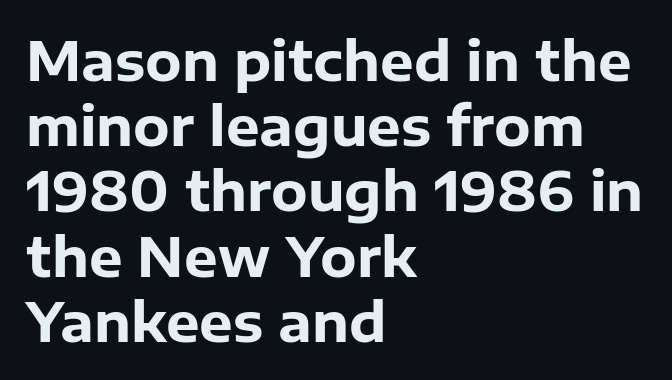
{"serif": "no", "italic": "no", "bold": "yes", "weight": "heavy", "width": "normal", "stroke_contrast": "low", "x_height": "medium", "monospaced": "no", "underline": "no", "align": "left", "line_spacing_ratio": 1.23, "letter_spacing": "normal", "letter_spacing_em": 0.0, "glyph_px": 53}
